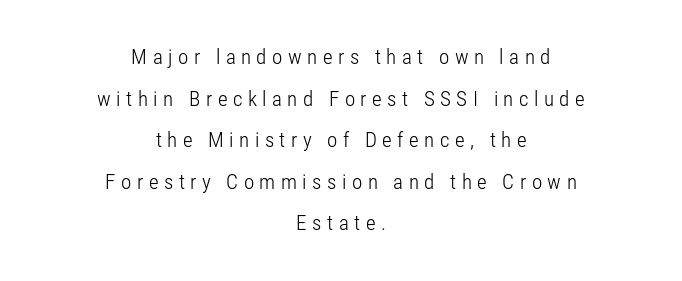
{"italic": "no", "bold": "no", "underline": "no", "align": "center", "line_spacing": "loose", "line_spacing_ratio": 1.98, "letter_spacing": "wide", "letter_spacing_em": 0.26, "glyph_px": 21}
